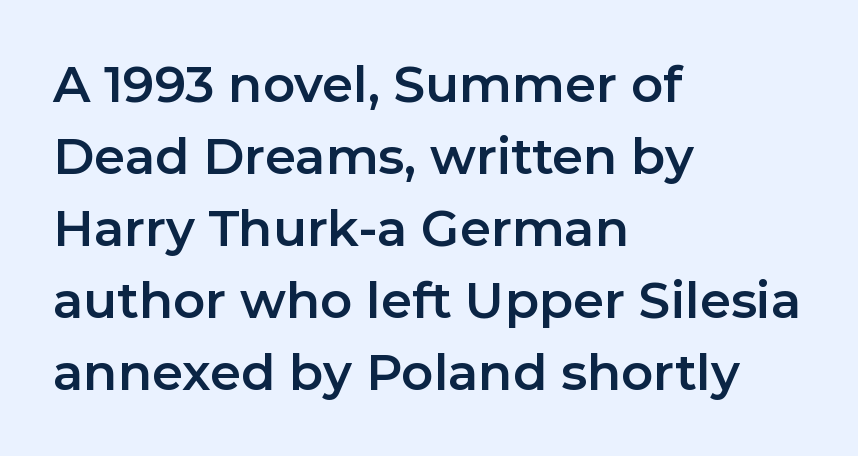
The image shows 50 px sans-serif type, upright; set left-aligned, normal line spacing (1.44x), normal letter spacing, not underlined; low stroke contrast and a medium x-height.
